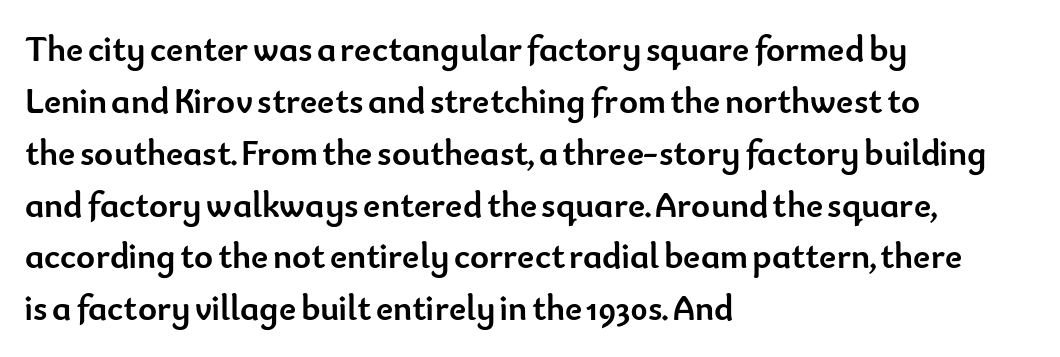
{"serif": "no", "italic": "no", "bold": "yes", "weight": "semibold", "width": "normal", "stroke_contrast": "low", "x_height": "small", "monospaced": "no", "underline": "no", "align": "left", "line_spacing": "normal", "line_spacing_ratio": 1.44, "letter_spacing": "normal", "letter_spacing_em": 0.0, "glyph_px": 36}
